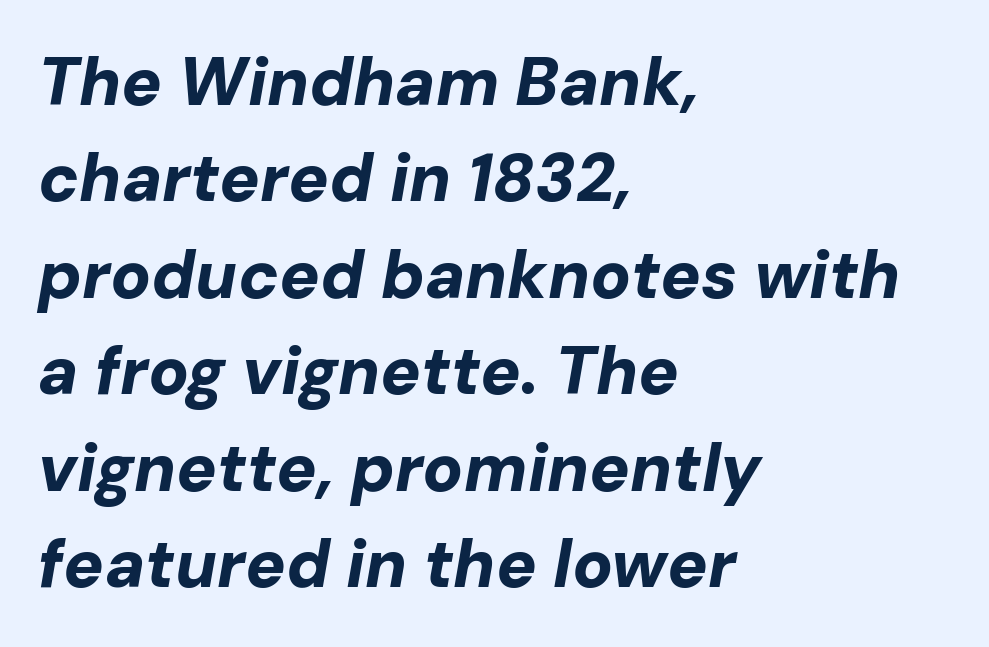
Q: Is the text bold? A: Yes.
Q: Is the text italic (slanted)? A: Yes, it leans right by about 10 degrees.
Q: Is the text underlined? A: No.
Q: How is the paragraph aligned? A: Left-aligned.
Q: Is the spacing between letters normal or unusually wide? A: Normal.
Q: Is the spacing between lines tight, normal or loose? A: Normal.
Q: Width (condensed, normal, or wide)? A: Normal.
Q: Stroke contrast? A: Low.
Q: x-height? A: Medium.
Q: Monospaced? A: No.
